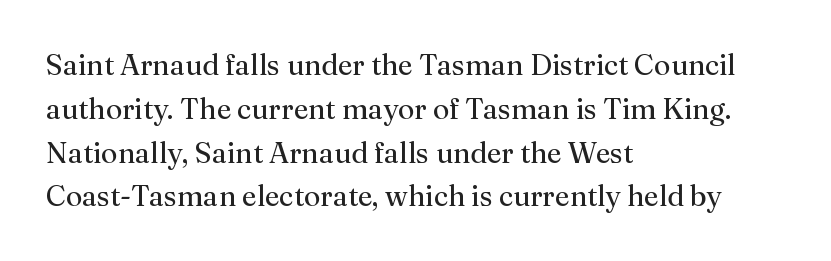
The image shows 29 px regular-weight serif type, upright; set left-aligned, normal line spacing (1.51x), normal letter spacing, not underlined; medium stroke contrast and a medium x-height.
